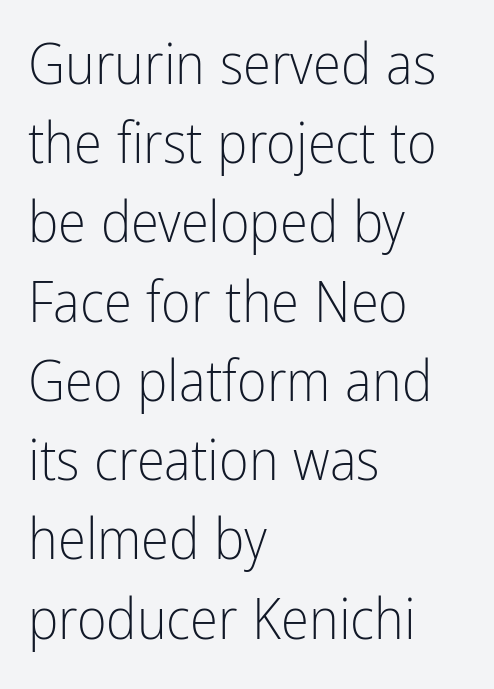
{"serif": "no", "italic": "no", "bold": "no", "weight": "light", "width": "condensed", "stroke_contrast": "low", "x_height": "medium", "monospaced": "no", "underline": "no", "align": "left", "line_spacing": "normal", "line_spacing_ratio": 1.39, "letter_spacing": "normal", "letter_spacing_em": 0.0, "glyph_px": 57}
